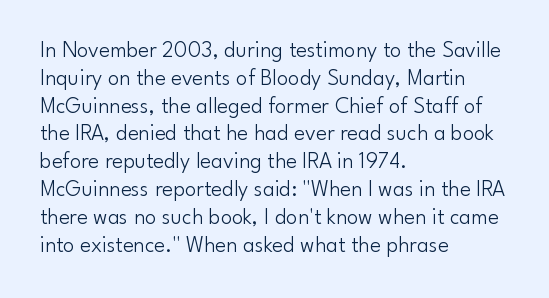
The image shows 23 px text type, upright; set left-aligned, line spacing 1.21x, normal letter spacing, not underlined.
